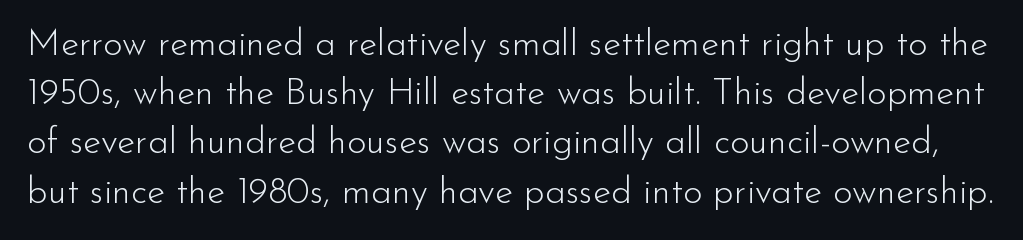
The image shows 37 px light sans-serif type, upright; set normal line spacing (1.33x), normal letter spacing, not underlined; low stroke contrast and a small x-height.
